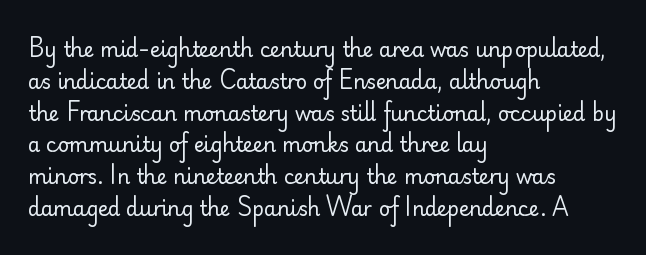
Q: Is the text bold? A: No.
Q: Is the text italic (slanted)? A: No, it is upright.
Q: Is the text underlined? A: No.
Q: How is the paragraph aligned? A: Left-aligned.
Q: Is the spacing between letters normal or unusually wide? A: Normal.
Q: Is the spacing between lines tight, normal or loose? A: Normal.
